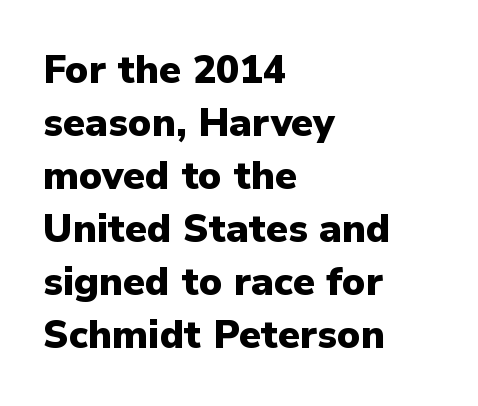
{"serif": "no", "italic": "no", "bold": "yes", "weight": "heavy", "width": "normal", "stroke_contrast": "low", "x_height": "medium", "monospaced": "no", "underline": "no", "align": "left", "line_spacing": "normal", "line_spacing_ratio": 1.36, "letter_spacing": "normal", "letter_spacing_em": 0.0, "glyph_px": 39}
